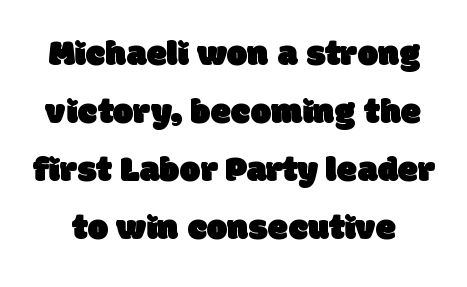
How would I describe the line gaps? Plain and ordinary. Is this a fixed-width face? No — the glyphs have proportional, varying widths. Words float on clear page, feet unadorned. The type family on display is of the sans-serif kind. Nothing unusual about the tracking: characters are spaced as the font intends.
